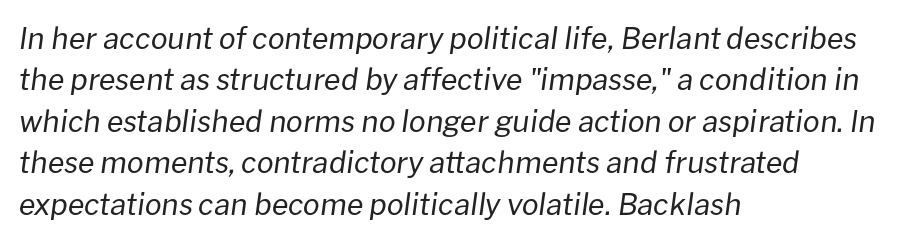
The image shows 30 px regular-weight type, italic (leaning right); set left-aligned, normal line spacing (1.38x), normal letter spacing, not underlined; low stroke contrast and a medium x-height.
